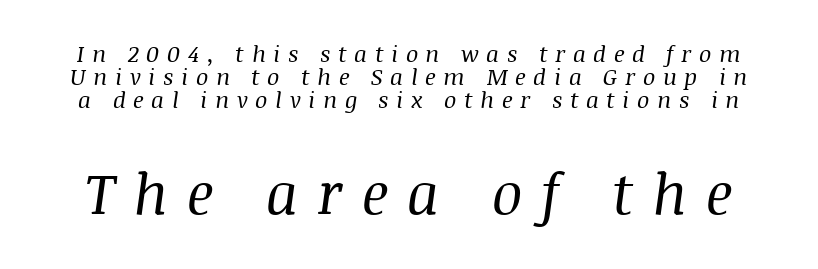
The weight would be labelled regular, book, light, or lighter still. The more generous point size was reserved for the lower chunk. It's the slanting kind of type. This block would grow much taller if given ordinary leading; it's compressed now. Note the varied advance widths — an 'i' is clearly narrower than an 'm'.
